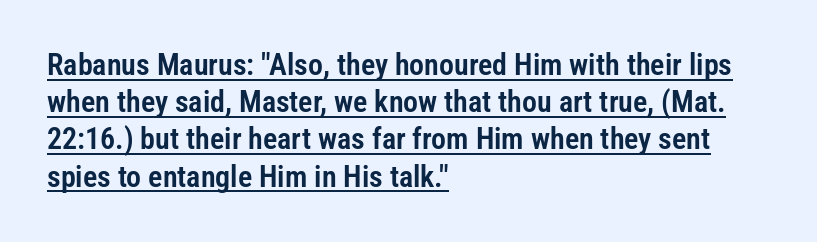
{"serif": "no", "italic": "no", "width": "condensed", "stroke_contrast": "low", "x_height": "medium", "monospaced": "no", "underline": "yes", "align": "left", "line_spacing_ratio": 1.24, "letter_spacing": "normal", "letter_spacing_em": 0.0, "glyph_px": 30}
